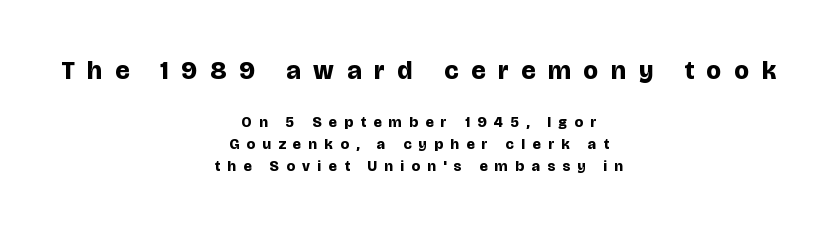
{"italic": "no", "bold": "yes", "underline": "no", "align": "center", "line_spacing": "normal", "line_spacing_ratio": 1.47, "letter_spacing": "wide", "letter_spacing_em": 0.5, "larger_block": "first", "size_ratio": 1.73, "glyph_px": 26}
